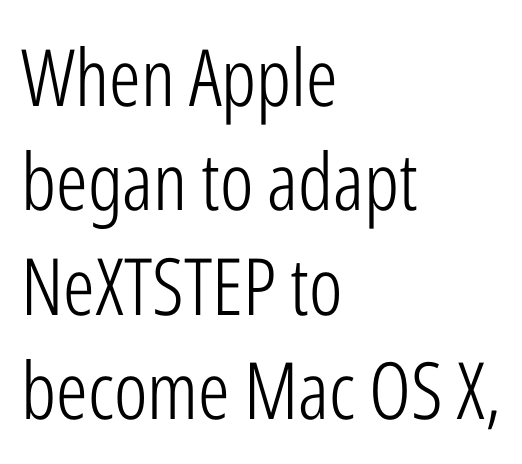
{"serif": "no", "italic": "no", "bold": "no", "weight": "light", "width": "condensed", "stroke_contrast": "low", "x_height": "medium", "monospaced": "no", "underline": "no", "align": "left", "line_spacing": "normal", "line_spacing_ratio": 1.32, "letter_spacing": "normal", "letter_spacing_em": 0.0, "glyph_px": 79}
